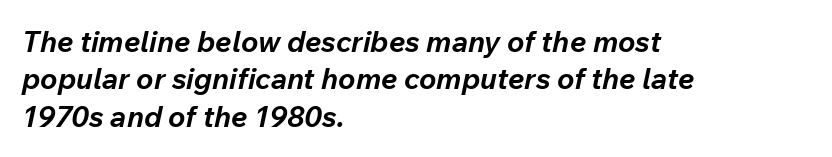
{"italic": "yes", "lean": "right", "slant_degrees": 12, "bold": "yes", "weight": "bold", "width": "normal", "stroke_contrast": "low", "x_height": "medium", "monospaced": "no", "underline": "no", "align": "left", "line_spacing": "normal", "line_spacing_ratio": 1.29, "letter_spacing": "normal", "letter_spacing_em": 0.0, "glyph_px": 29}
